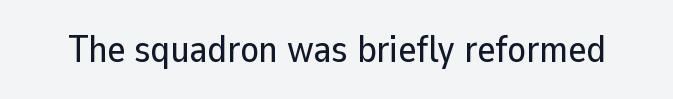
The image shows 38 px sans-serif type, upright; set normal letter spacing, not underlined; low stroke contrast and a medium x-height.
